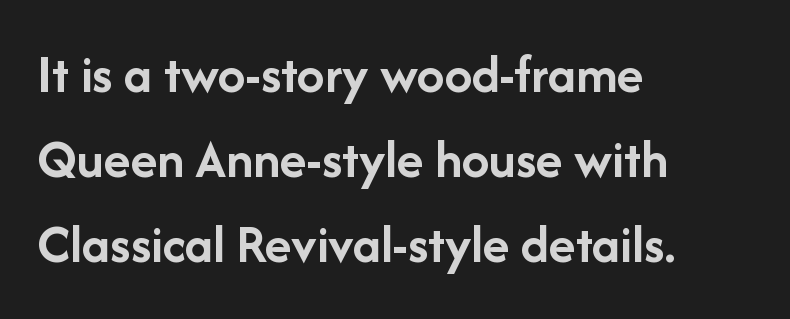
Is there any slant? The stems are plumb. Weight: bold. Letter spacing: default. Does the copy run flush right? No — it runs flush left. You could not count columns in this text — the font is proportionally spaced.
